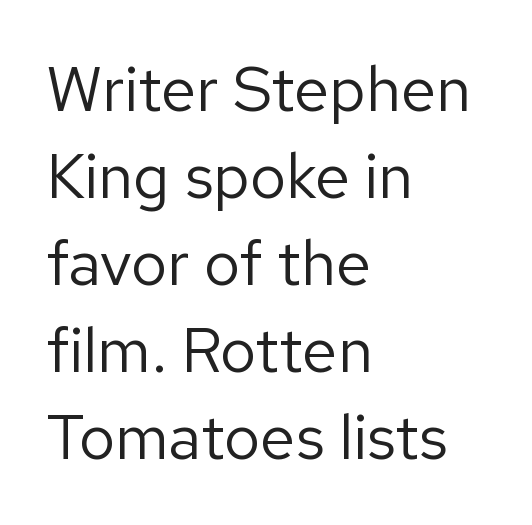
Designer's note — italics off, roman on. Is this a fixed-width face? No — the glyphs have proportional, varying widths. The lines sit at an ordinary, default distance from one another. These lines are composed in type without serifs. This rendering features lettering with no underline.
